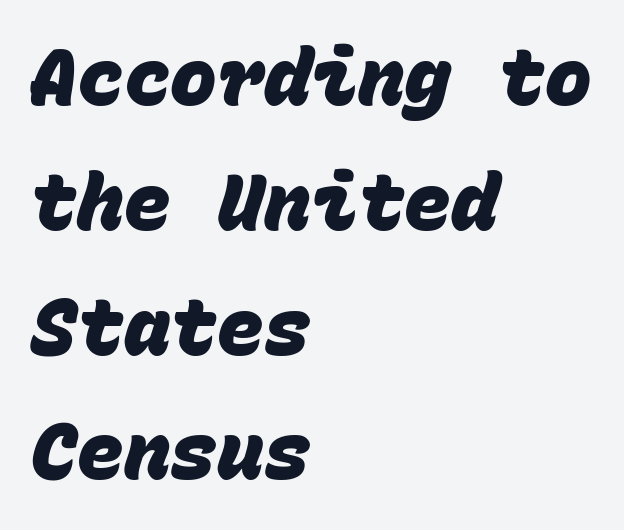
The image shows 78 px heavy sans-serif type, monospaced; set left-aligned, normal line spacing (1.6x), normal letter spacing, not underlined; low stroke contrast and a large x-height.
